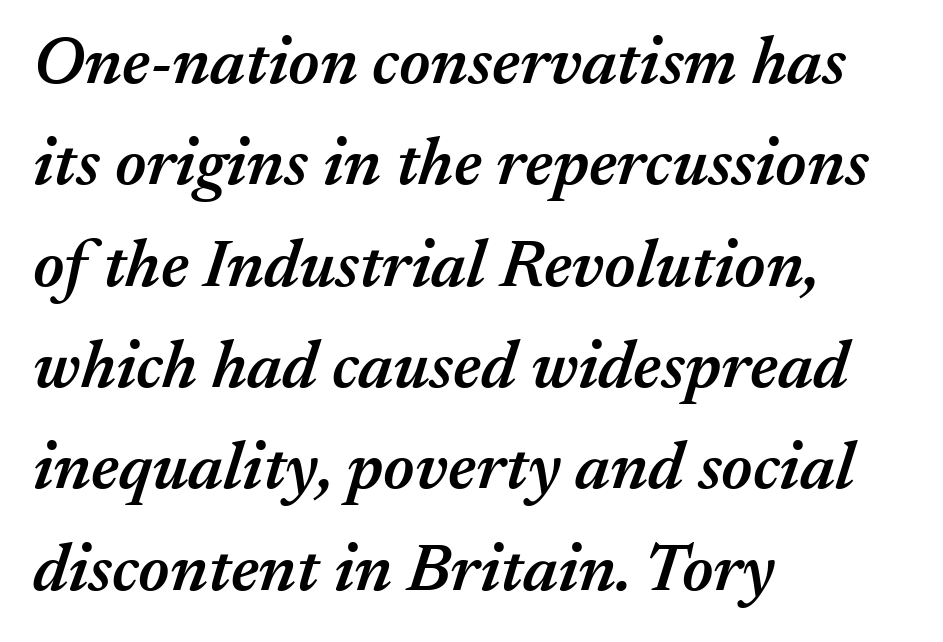
{"italic": "yes", "lean": "right", "slant_degrees": 17, "bold": "semi", "weight": "semibold", "width": "normal", "stroke_contrast": "medium", "x_height": "medium", "monospaced": "no", "underline": "no", "align": "left", "line_spacing": "normal", "line_spacing_ratio": 1.49, "letter_spacing": "normal", "letter_spacing_em": 0.0, "glyph_px": 68}
